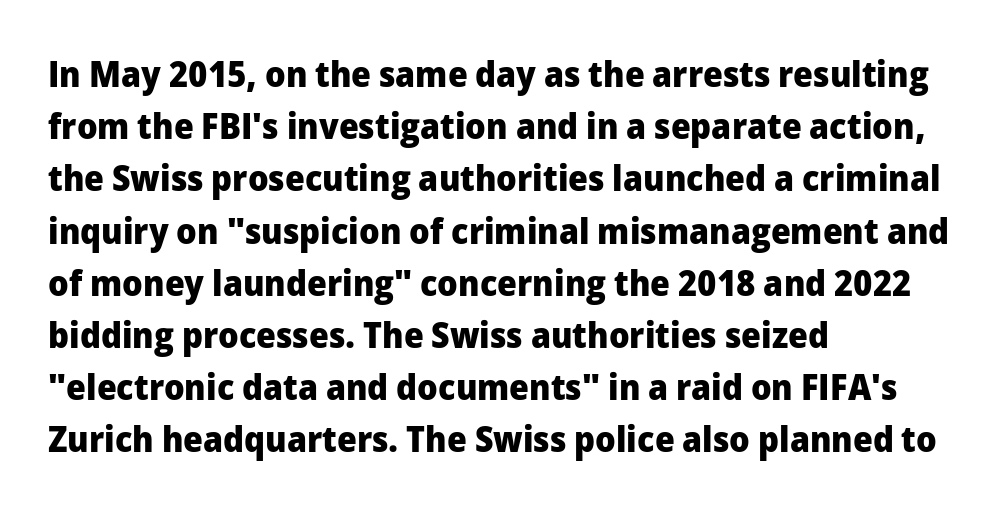
{"serif": "no", "italic": "no", "bold": "yes", "weight": "heavy", "width": "normal", "stroke_contrast": "low", "x_height": "medium", "monospaced": "no", "underline": "no", "align": "left", "line_spacing": "normal", "line_spacing_ratio": 1.45, "letter_spacing": "normal", "letter_spacing_em": 0.0, "glyph_px": 36}
